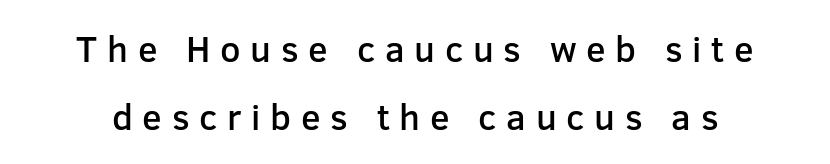
Q: Is the text bold? A: Semi-bold.
Q: Is the text italic (slanted)? A: No, it is upright.
Q: Is the typeface a serif or a sans-serif typeface? A: Sans-serif.
Q: Is the text underlined? A: No.
Q: Is the spacing between letters normal or unusually wide? A: Unusually wide.
Q: Is the spacing between lines tight, normal or loose? A: Loose.
Q: Width (condensed, normal, or wide)? A: Normal.
Q: Stroke contrast? A: Low.
Q: x-height? A: Medium.
Q: Monospaced? A: No.
